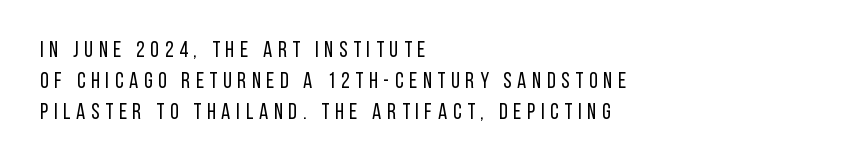
{"italic": "no", "bold": "no", "underline": "no", "align": "left", "line_spacing": "normal", "line_spacing_ratio": 1.4, "letter_spacing": "wide", "letter_spacing_em": 0.26, "glyph_px": 22}
